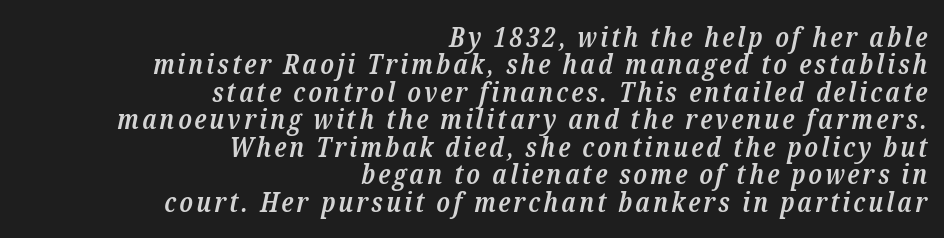
The image shows 28 px semibold, condensed serif type, italic (leaning right); set right-aligned, tight line spacing (0.98x), not underlined; low stroke contrast and a medium x-height.
